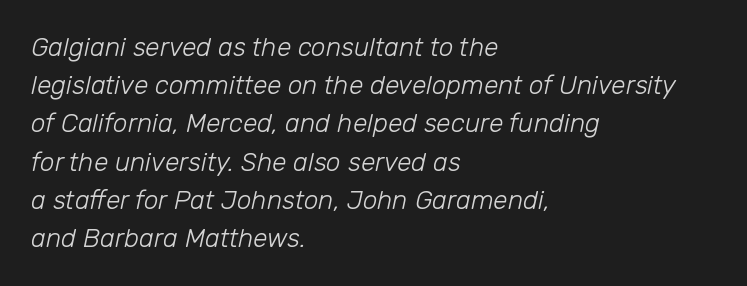
The image shows 26 px text type, italic (leaning right); set left-aligned, normal line spacing (1.47x), normal letter spacing, not underlined.
